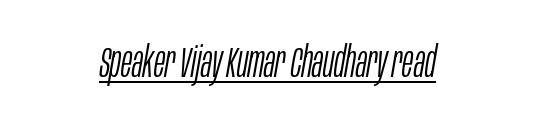
A baseline rule has been typeset under these characters. The face used here is proportionally spaced, like ordinary book or web type. Compared with typical body copy, the letter spacing here is the same. Compared with a flush-left layout, this one balances lines on the center instead. Characters are canted at an angle relative to the baseline's perpendicular. The letterforms sit at book weight or below.
